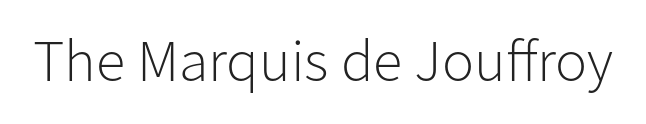
The image shows 60 px light sans-serif type, upright; set normal letter spacing, not underlined; low stroke contrast and a medium x-height.
